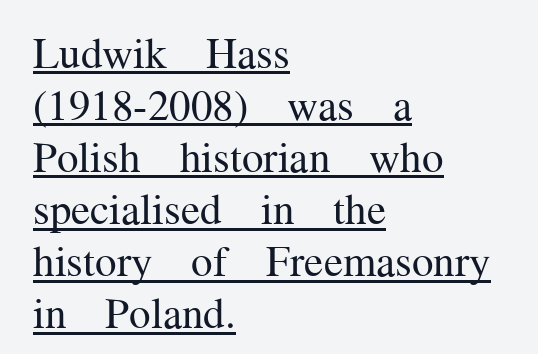
You can see a thin bar hugging the bottom of the glyphs. Typeset ragged right — the left edge is the straight one. Is the type heavy? It reads as light-to-regular instead. Examine the stroke ends and you'll spot serifs. Posture: vertical.
